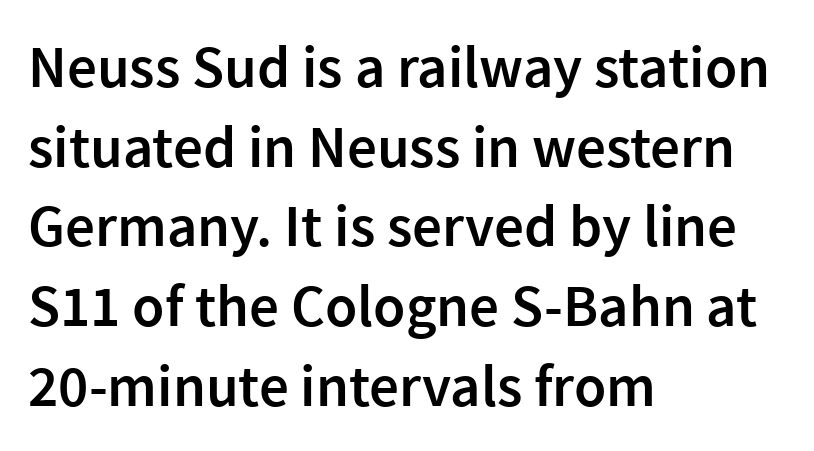
The image shows 59 px semibold sans-serif type, upright; set left-aligned, normal line spacing (1.35x), normal letter spacing, not underlined; a medium x-height.
